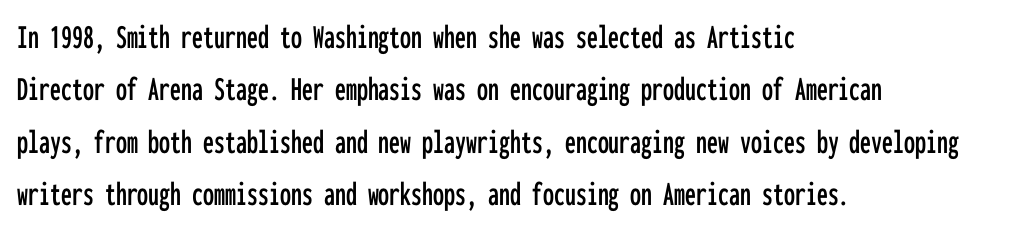
Vertical strokes here are truly vertical. Line starts are locked; line ends wander. Nope, no serifs anywhere on these letters. You could count columns in this text — the font is strictly monospaced. Inter-character spacing is left at the font's built-in metrics. Underlining? Definitely not there.
